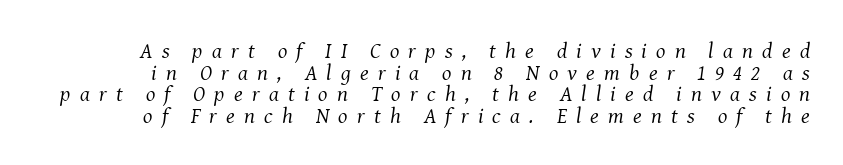
The image shows 22 px text type, italic (leaning right); set tight line spacing (0.98x), unusually wide letter spacing (+0.42 em), not underlined.
